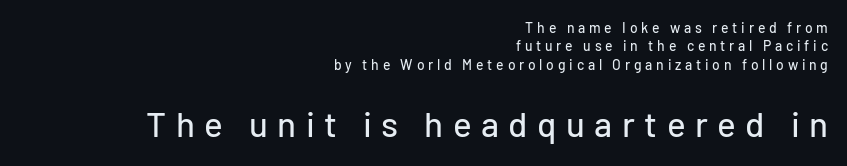
Notice how descenders clear the ascenders below comfortably — that's standard leading. A flush-right, rag-left setting is used for this passage. Compared with typical body copy, the letter spacing here is much looser. The designer went with a sans here, leaving each stem footless. The words here are not underlined.
